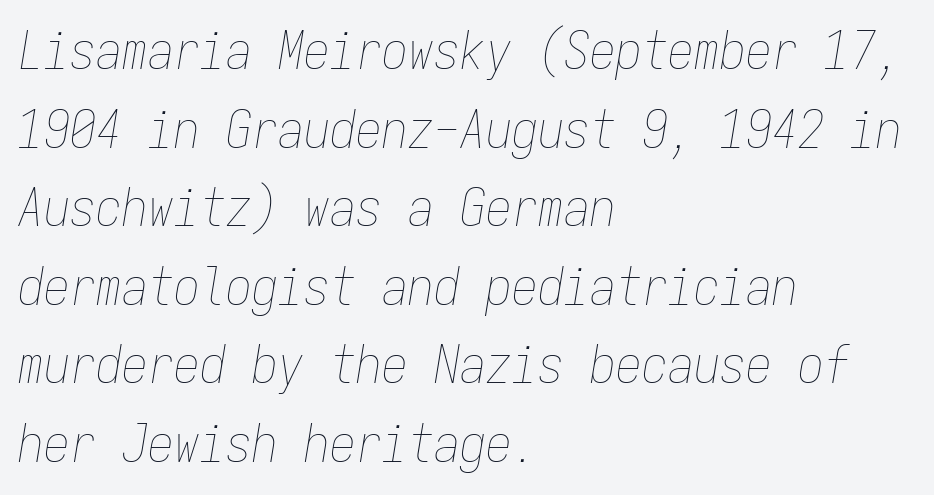
Q: Is the text bold? A: No.
Q: Is the text italic (slanted)? A: Yes, it leans right by about 9 degrees.
Q: Is the text underlined? A: No.
Q: How is the paragraph aligned? A: Left-aligned.
Q: Is the spacing between letters normal or unusually wide? A: Normal.
Q: Is the spacing between lines tight, normal or loose? A: Normal.
Q: Width (condensed, normal, or wide)? A: Condensed.
Q: Stroke contrast? A: Low.
Q: x-height? A: Medium.
Q: Monospaced? A: Yes.
